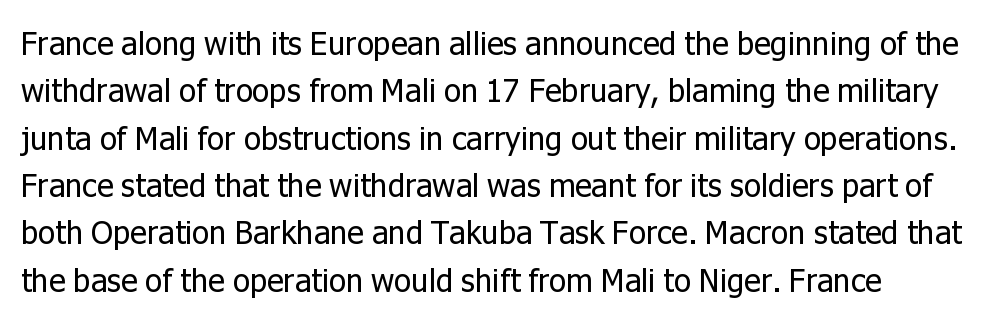
The image shows 32 px regular-weight sans-serif type, upright; set normal line spacing (1.48x), normal letter spacing, not underlined; low stroke contrast and a medium x-height.
